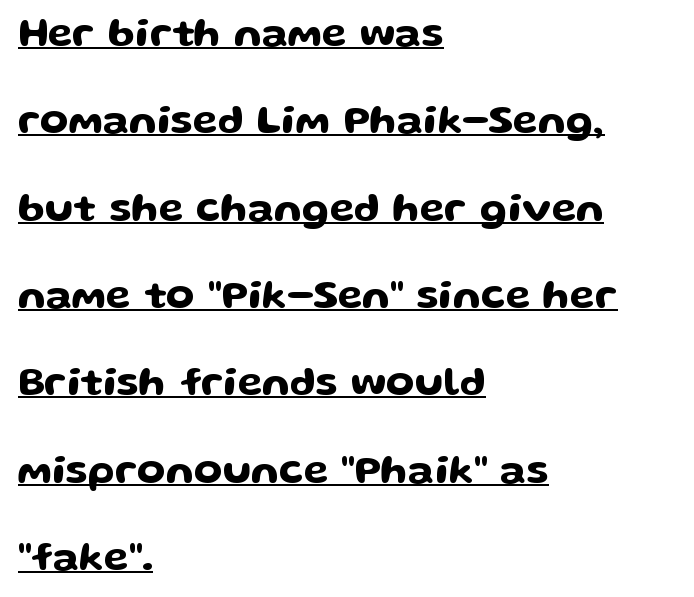
{"serif": "no", "italic": "no", "width": "wide", "stroke_contrast": "low", "x_height": "medium", "monospaced": "no", "underline": "yes", "align": "left", "line_spacing": "loose", "line_spacing_ratio": 2.13, "letter_spacing": "normal", "letter_spacing_em": 0.0, "glyph_px": 41}
